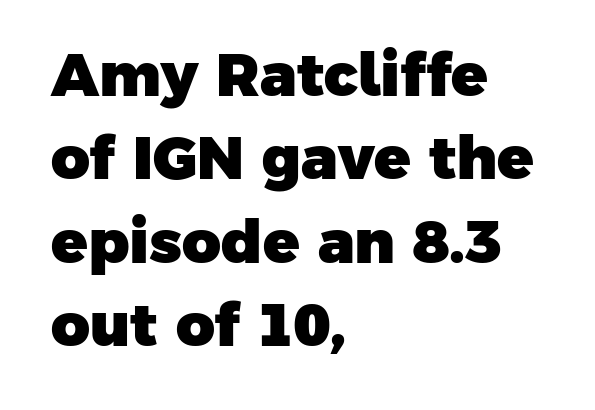
Q: Is the text bold? A: Yes.
Q: Is the typeface a serif or a sans-serif typeface? A: Sans-serif.
Q: Is the text underlined? A: No.
Q: How is the paragraph aligned? A: Left-aligned.
Q: Is the spacing between letters normal or unusually wide? A: Normal.
Q: Is the spacing between lines tight, normal or loose? A: Normal.
Q: Width (condensed, normal, or wide)? A: Normal.
Q: Stroke contrast? A: Low.
Q: x-height? A: Medium.
Q: Monospaced? A: No.
